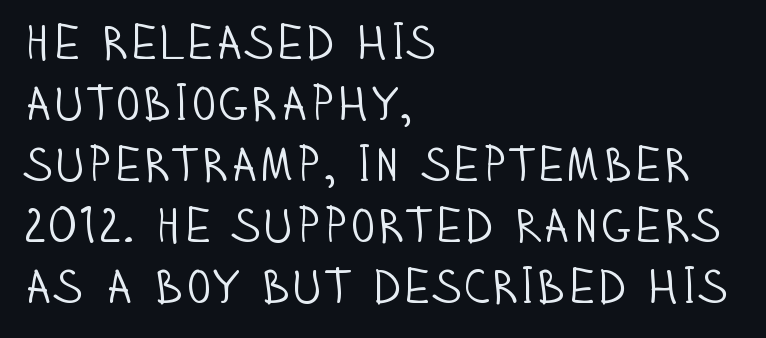
The image shows 48 px light, condensed sans-serif type, upright; set left-aligned, normal line spacing (1.27x), normal letter spacing, not underlined; low stroke contrast and a large x-height.
